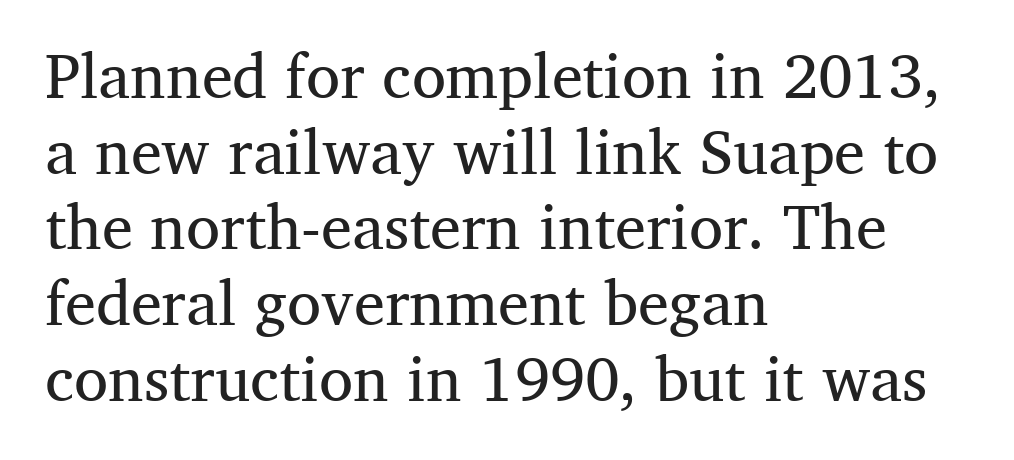
Horizontally, the lines are justified to the leading edge only. The characters are drawn with everyday or finer stroke widths. Here the designer chose a conventional face with non-uniform glyph widths. A clean baseline with only descenders dipping below it. These lines keep a tight, regular rhythm from letter to letter.
